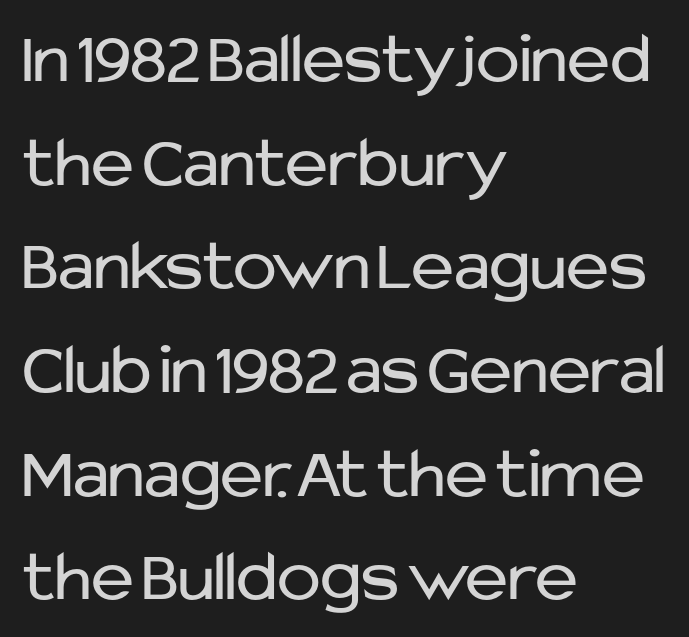
A clean baseline with only descenders dipping below it. If you measured baseline to baseline, you'd find a middling distance. What stands out about the letter spacing? Nothing — it is the standard amount. These lines are rendered in a variable-pitch font. This sample is left-justified, so line endings fall wherever the words run out. Examine the stroke ends and you'll find no serifs.
